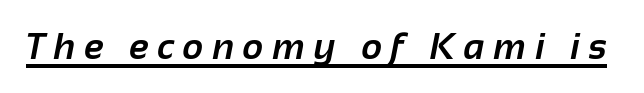
Does the type have serifs? No, each stem ends abruptly. Underline: present. Do the characters align in a grid? No, the font is proportional. Caption: bold face, heavy strokes. Substantial extra tracking has been applied to these lines.
